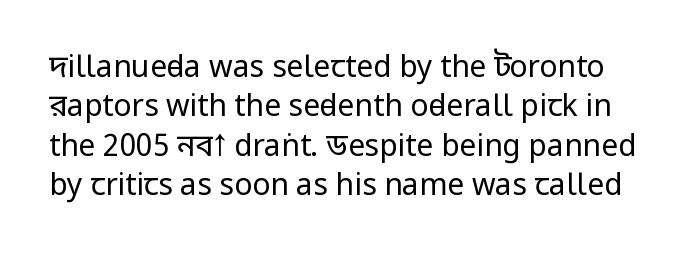
The image shows 30 px regular-weight, condensed sans-serif type, upright; set normal line spacing (1.31x), normal letter spacing, not underlined; low stroke contrast and a large x-height.
